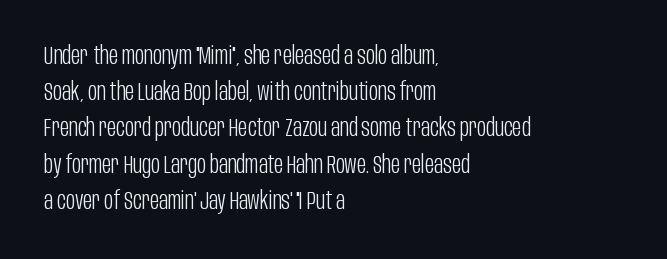
The image shows 25 px text type, upright; set left-aligned, normal line spacing (1.45x), normal letter spacing, not underlined.
